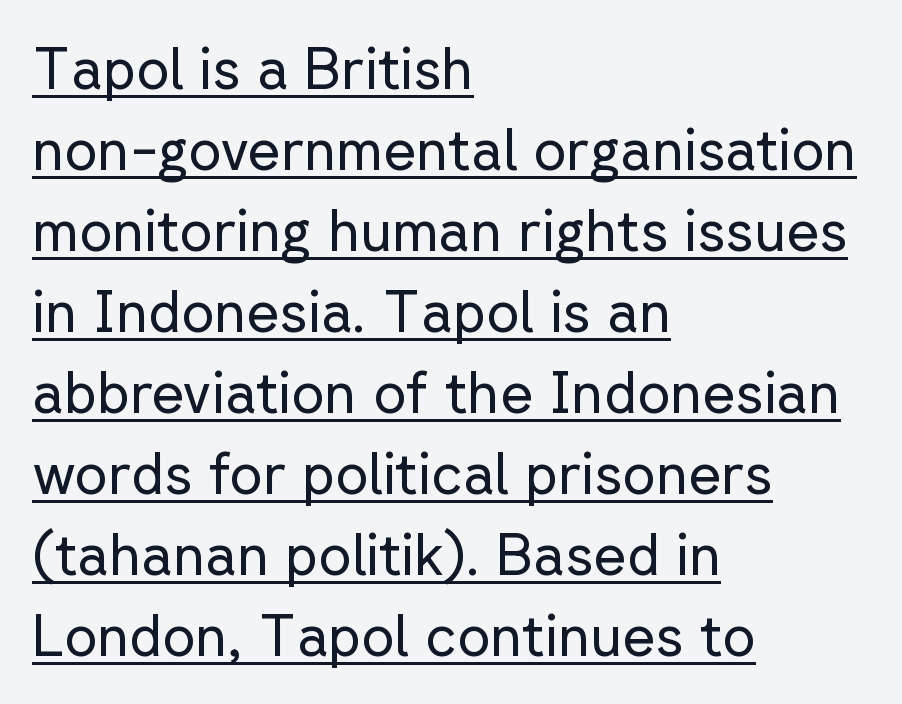
Standard letterfit; no display-style spreading of the glyphs. Which margin do the lines hug? The left one — the right edge is uneven. Varying glyph widths throughout — classic text-font behaviour. Is there any slant? The stems are plumb. Underlining? Definitely there.
